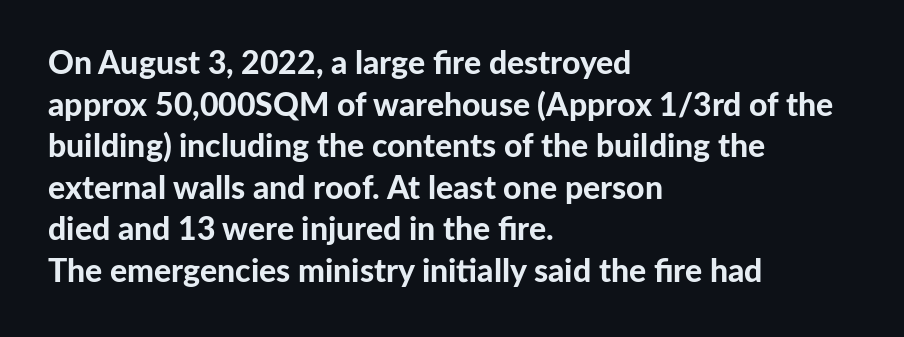
{"serif": "no", "italic": "no", "bold": "yes", "weight": "bold", "width": "normal", "stroke_contrast": "low", "x_height": "medium", "monospaced": "no", "underline": "no", "align": "left", "line_spacing": "normal", "line_spacing_ratio": 1.3, "letter_spacing": "normal", "letter_spacing_em": 0.0, "glyph_px": 32}
